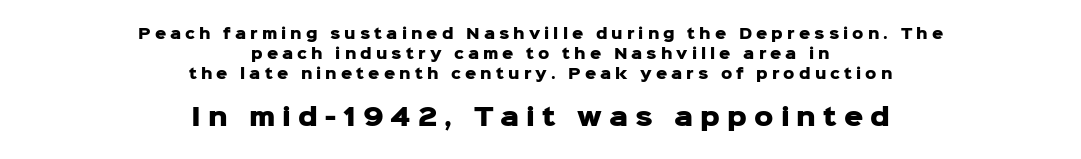
The image shows 24 px bold type, upright; set centered, normal line spacing (1.43x), unusually wide letter spacing (+0.29 em), not underlined; the second (bottom) block is 1.71x larger.
